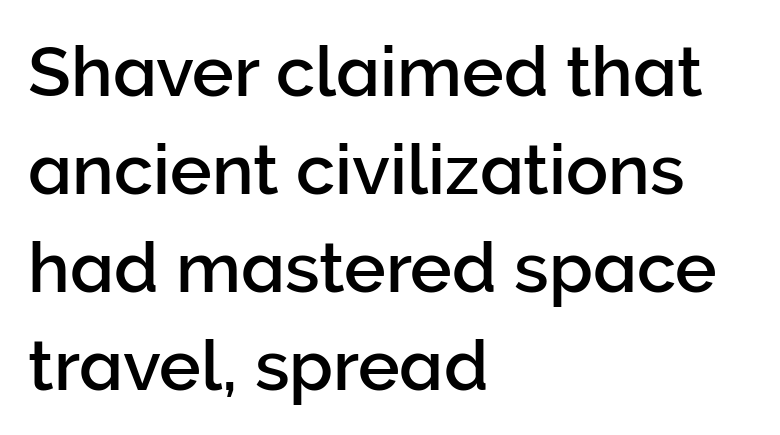
The image shows 70 px sans-serif type, upright; set left-aligned, normal line spacing (1.4x), normal letter spacing, not underlined; low stroke contrast and a medium x-height.
